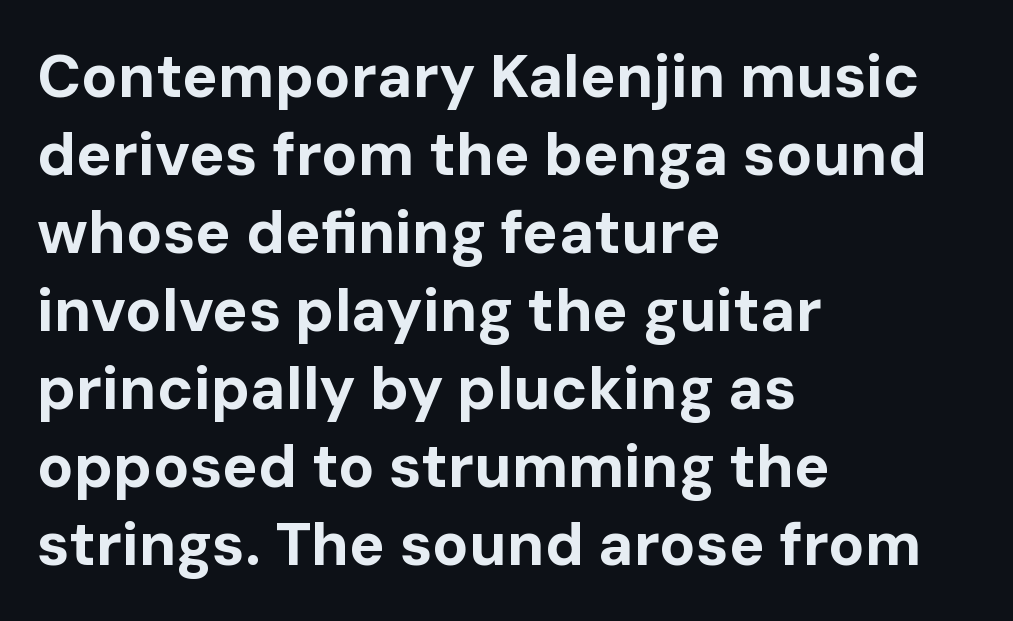
Q: Is the text bold? A: Yes.
Q: Is the text italic (slanted)? A: No, it is upright.
Q: Is the typeface a serif or a sans-serif typeface? A: Sans-serif.
Q: Is the text underlined? A: No.
Q: How is the paragraph aligned? A: Left-aligned.
Q: Is the spacing between letters normal or unusually wide? A: Normal.
Q: Is the spacing between lines tight, normal or loose? A: Normal.
Q: Width (condensed, normal, or wide)? A: Normal.
Q: Stroke contrast? A: Low.
Q: x-height? A: Medium.
Q: Monospaced? A: No.
